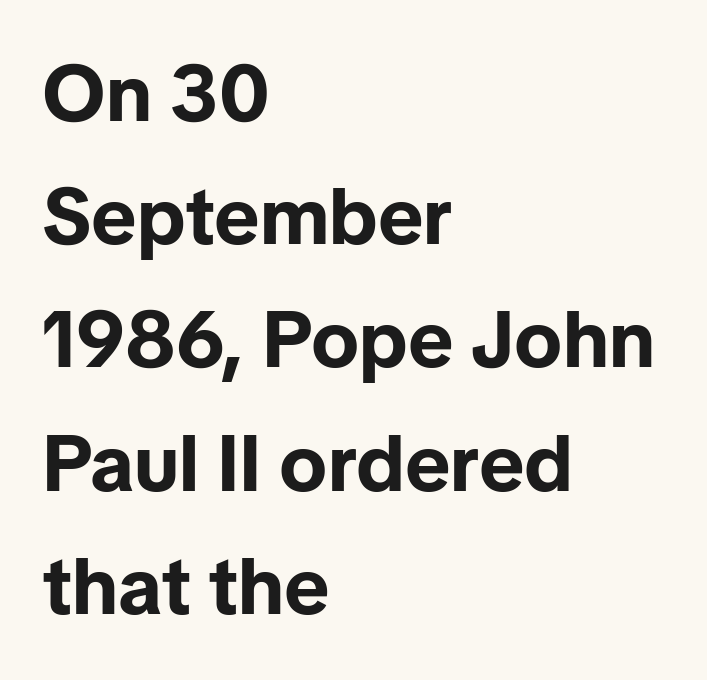
{"serif": "no", "italic": "no", "bold": "yes", "weight": "bold", "width": "normal", "stroke_contrast": "low", "x_height": "medium", "monospaced": "no", "underline": "no", "align": "left", "line_spacing": "normal", "line_spacing_ratio": 1.56, "letter_spacing": "normal", "letter_spacing_em": 0.0, "glyph_px": 79}
